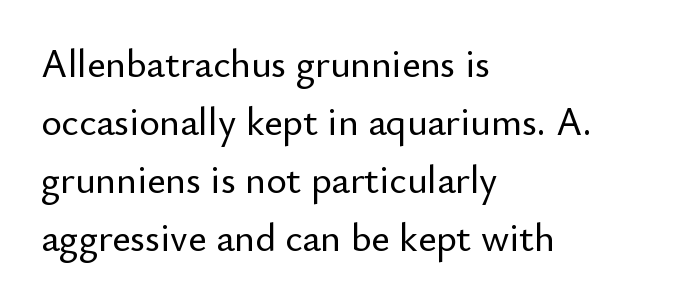
No extra tracking has been applied to these lines. Is this a fixed-width face? No — the glyphs have proportional, varying widths. Examine the stroke ends and you'll find no serifs. These lines sit exactly where default settings would place them. Italic: no, the glyphs are upright roman. Visually the block forms a straight wall on the left and a jagged coastline on the right.
